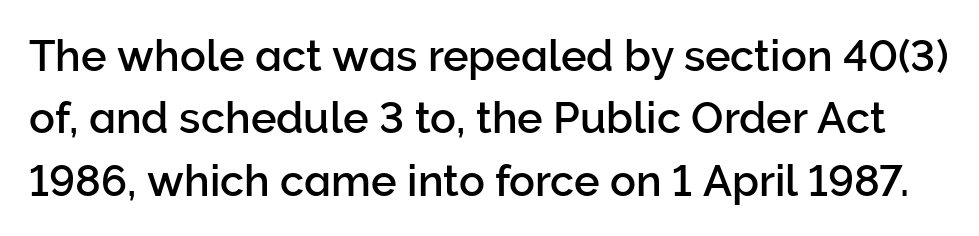
The image shows 43 px sans-serif type, upright; set normal line spacing (1.45x), normal letter spacing, not underlined; low stroke contrast and a medium x-height.
